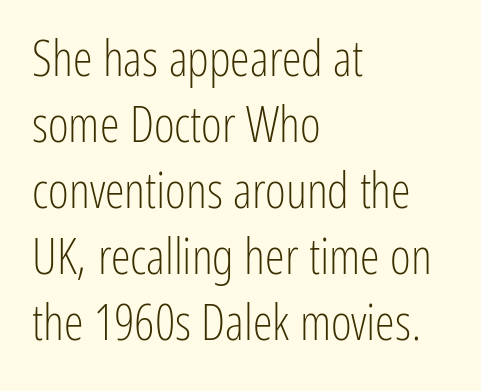
The image shows 50 px light, condensed sans-serif type, upright; set left-aligned, normal line spacing (1.32x), normal letter spacing, not underlined; low stroke contrast and a medium x-height.
